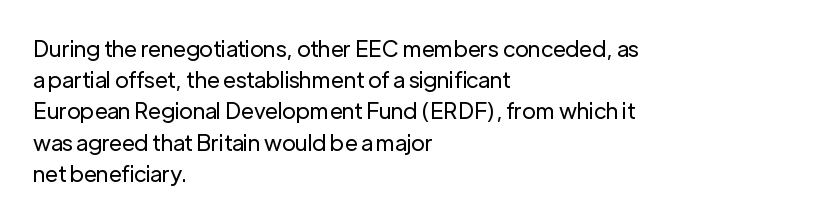
Every row of glyphs begins at an identical x-position on the left. The typesetting does not lean heavy: it is not bold. One glance says typical: line gaps are just what's usual. Underlining? Definitely not there.
